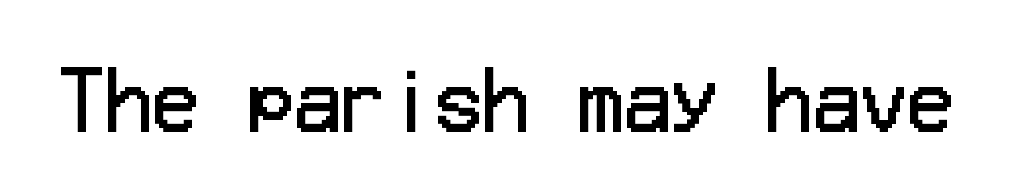
{"serif": "no", "italic": "no", "bold": "no", "weight": "regular", "width": "normal", "stroke_contrast": "low", "x_height": "medium", "underline": "no", "letter_spacing": "normal", "letter_spacing_em": 0.0, "glyph_px": 78}
